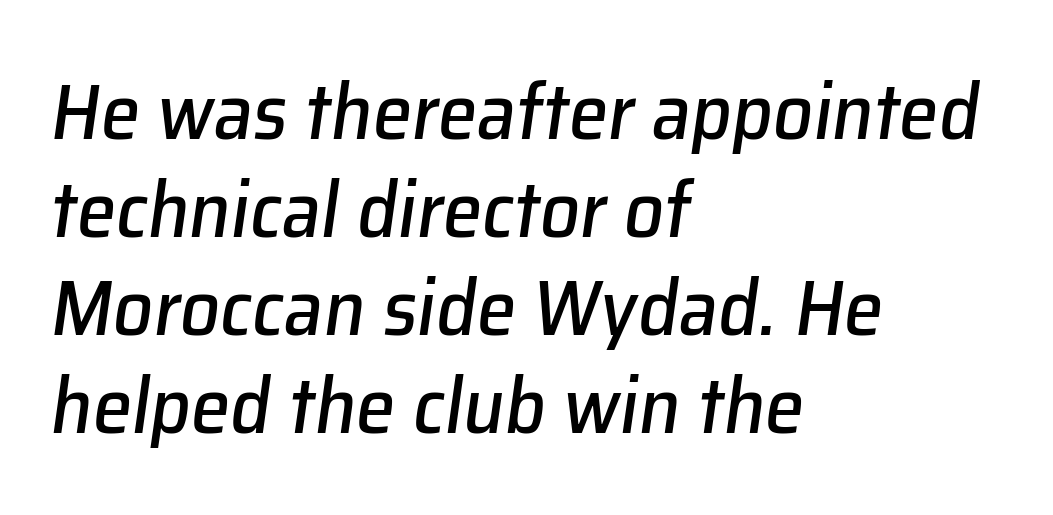
Q: Is the text italic (slanted)? A: Yes, it leans right by about 8 degrees.
Q: Is the text underlined? A: No.
Q: How is the paragraph aligned? A: Left-aligned.
Q: Is the spacing between letters normal or unusually wide? A: Normal.
Q: Width (condensed, normal, or wide)? A: Normal.
Q: Stroke contrast? A: Low.
Q: x-height? A: Medium.
Q: Monospaced? A: No.
